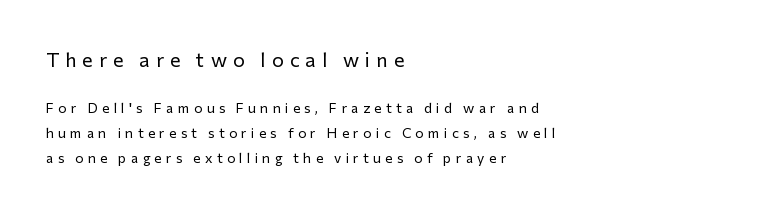
Q: Is the text bold? A: No.
Q: Is the text italic (slanted)? A: No, it is upright.
Q: Is the text underlined? A: No.
Q: How is the paragraph aligned? A: Left-aligned.
Q: Is the spacing between letters normal or unusually wide? A: Unusually wide.
Q: Which block of text is set in a larger size, the first (top) or the second (bottom)? A: The first (top) one.
